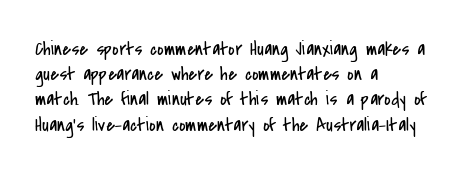
{"italic": "no", "bold": "no", "underline": "no", "align": "left", "line_spacing": "normal", "line_spacing_ratio": 1.26, "letter_spacing": "normal", "letter_spacing_em": 0.0, "glyph_px": 20}
